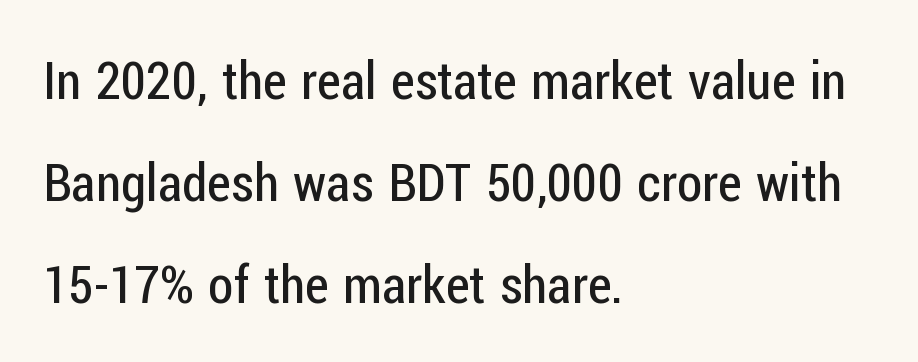
{"serif": "no", "italic": "no", "bold": "no", "weight": "regular", "width": "condensed", "stroke_contrast": "low", "x_height": "medium", "monospaced": "no", "underline": "no", "align": "left", "line_spacing": "loose", "line_spacing_ratio": 1.96, "letter_spacing": "normal", "letter_spacing_em": 0.0, "glyph_px": 52}
